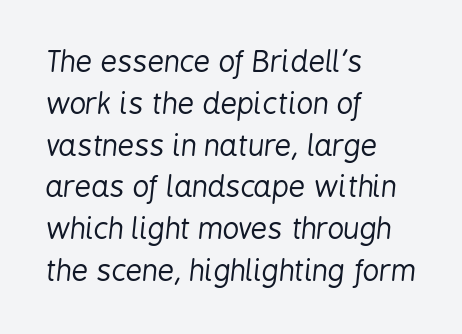
Do the characters align in a grid? No, the font is proportional. Regarding leading, the lines here are spaced in the standard way. Caption: multi-line text, flush left, ragged right. The text carries the slant typical of an italic or oblique font. No extra tracking has been applied to these lines.
